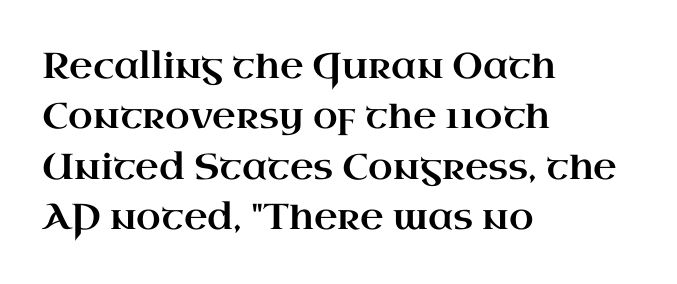
{"serif": "yes", "italic": "no", "width": "wide", "stroke_contrast": "high", "x_height": "small", "monospaced": "no", "underline": "no", "align": "left", "line_spacing": "normal", "line_spacing_ratio": 1.4, "letter_spacing": "normal", "letter_spacing_em": 0.0, "glyph_px": 36}
